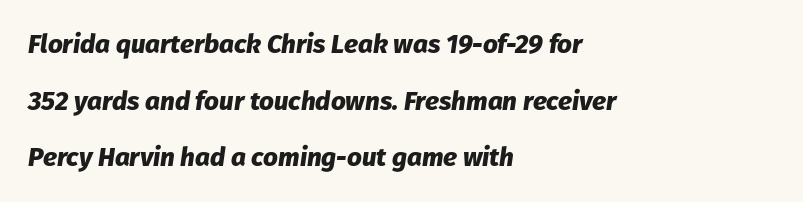
Q: Is the text bold? A: Yes.
Q: Is the text italic (slanted)? A: Yes, it leans right by about 8 degrees.
Q: Is the text underlined? A: No.
Q: How is the paragraph aligned? A: Left-aligned.
Q: Is the spacing between letters normal or unusually wide? A: Normal.
Q: Is the spacing between lines tight, normal or loose? A: Loose.
